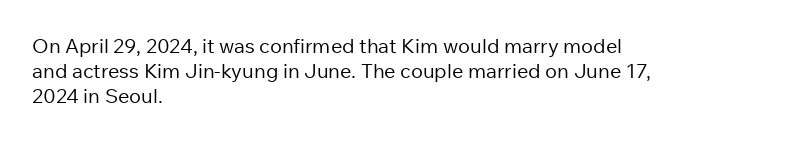
Q: Is the text bold? A: No.
Q: Is the text italic (slanted)? A: No, it is upright.
Q: Is the text underlined? A: No.
Q: How is the paragraph aligned? A: Left-aligned.
Q: Is the spacing between letters normal or unusually wide? A: Normal.
Q: Is the spacing between lines tight, normal or loose? A: Normal.
